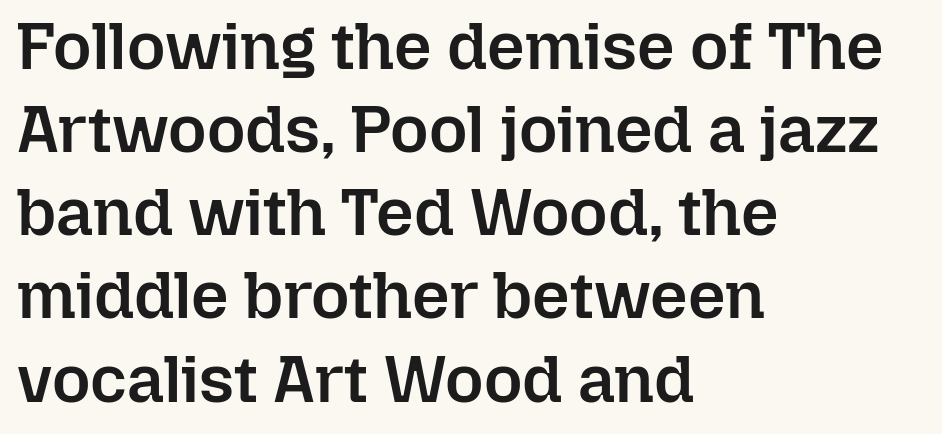
The image shows 66 px semibold type, upright; set left-aligned, normal line spacing (1.26x), normal letter spacing, not underlined; low stroke contrast and a medium x-height.
